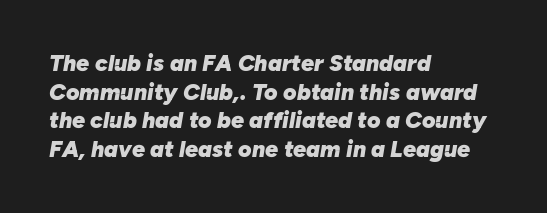
{"italic": "yes", "lean": "right", "slant_degrees": 10, "bold": "yes", "underline": "no", "align": "left", "line_spacing": "normal", "line_spacing_ratio": 1.25, "letter_spacing": "normal", "letter_spacing_em": 0.0, "glyph_px": 23}
